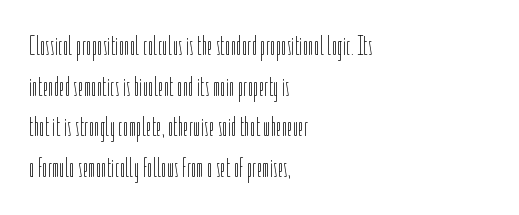
Q: Is the text bold? A: No.
Q: Is the text italic (slanted)? A: No, it is upright.
Q: Is the text underlined? A: No.
Q: How is the paragraph aligned? A: Left-aligned.
Q: Is the spacing between letters normal or unusually wide? A: Normal.
Q: Is the spacing between lines tight, normal or loose? A: Normal.
Q: Width (condensed, normal, or wide)? A: Condensed.
Q: Stroke contrast? A: Low.
Q: x-height? A: Medium.
Q: Monospaced? A: No.
